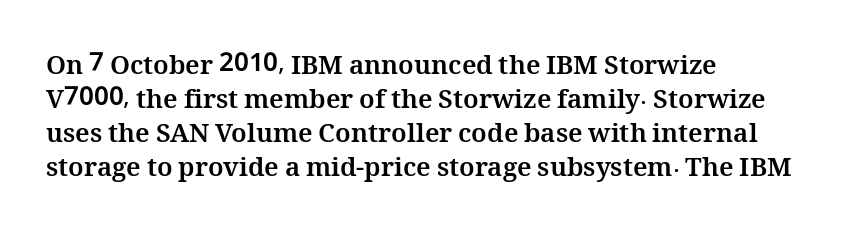
Typeset ragged right — the left edge is the straight one. Words float on clear page, feet unadorned. Vertically, the passage feels balanced, rows spaced as you'd expect. This sample uses plain, unmodified letter spacing. Summary of weight: heavy, a full bold. Characters remain perfectly vertical along every line.
